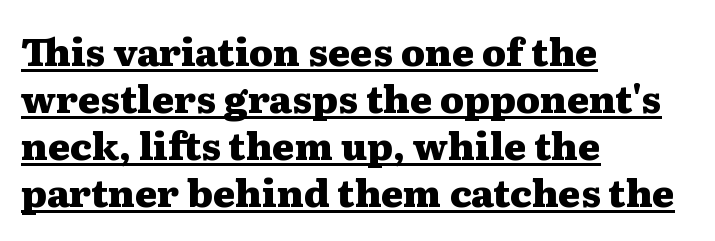
The image shows 38 px heavy, wide serif type, upright; set left-aligned, line spacing 1.24x, normal letter spacing, underlined; medium stroke contrast and a medium x-height.
